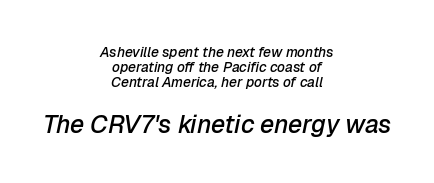
In terms of posture, this sample is oblique. Descenders hang freely into open space. Centered paragraph, ragged on both sides. The rendering enlarges the type as you move from the upper chunk to the lower. Is there much room between lines? No — they nearly touch.
